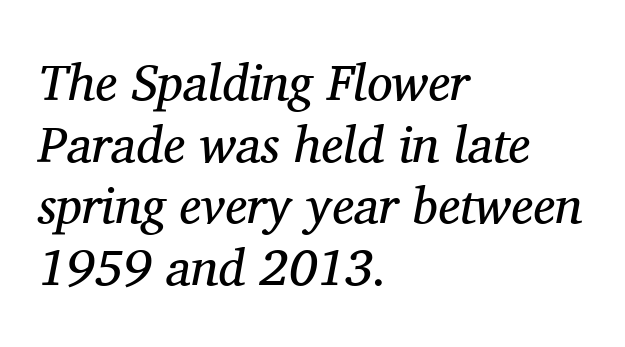
{"serif": "yes", "italic": "yes", "lean": "right", "slant_degrees": 11, "bold": "no", "weight": "regular", "width": "normal", "stroke_contrast": "medium", "x_height": "medium", "monospaced": "no", "underline": "no", "align": "left", "line_spacing_ratio": 1.21, "letter_spacing": "normal", "letter_spacing_em": 0.0, "glyph_px": 51}
